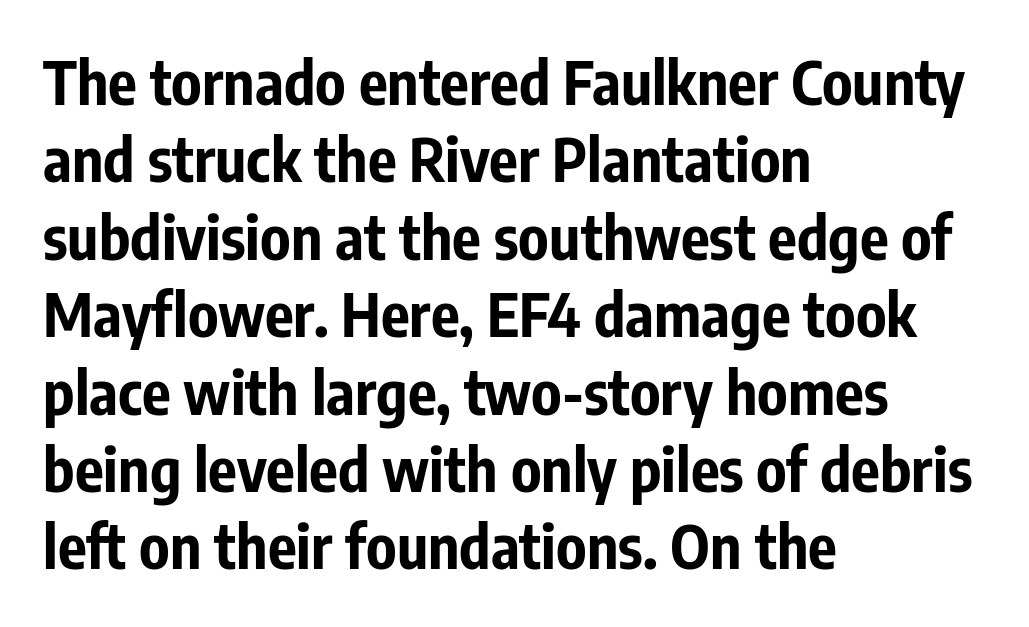
Q: Is the text bold? A: Yes.
Q: Is the text italic (slanted)? A: No, it is upright.
Q: Is the typeface a serif or a sans-serif typeface? A: Sans-serif.
Q: Is the text underlined? A: No.
Q: How is the paragraph aligned? A: Left-aligned.
Q: Is the spacing between letters normal or unusually wide? A: Normal.
Q: Is the spacing between lines tight, normal or loose? A: Normal.
Q: Width (condensed, normal, or wide)? A: Condensed.
Q: Stroke contrast? A: Low.
Q: x-height? A: Medium.
Q: Monospaced? A: No.
